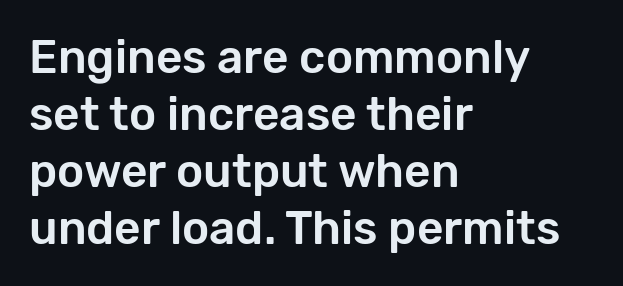
Letter spacing: default. Does the copy run flush right? No — it runs flush left. Check the space under the baseline: it is left empty. Looks like regular typesetting: each glyph gets only the width it needs. Quick note: not italic, upright. This is sans-serif lettering, the kind often seen on screens and signage.
